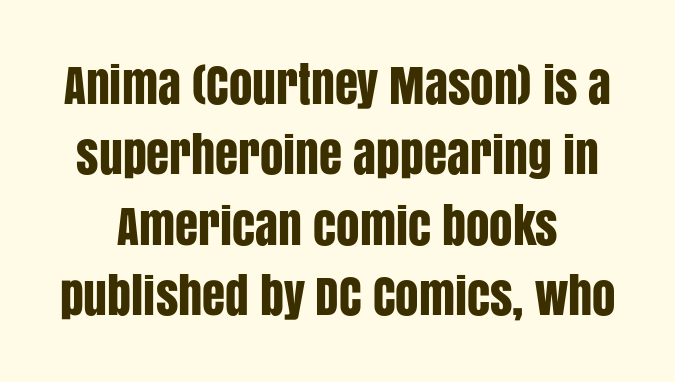
{"serif": "no", "italic": "no", "width": "condensed", "stroke_contrast": "low", "x_height": "large", "monospaced": "no", "underline": "no", "line_spacing": "normal", "line_spacing_ratio": 1.5, "letter_spacing": "normal", "letter_spacing_em": 0.0, "glyph_px": 47}
